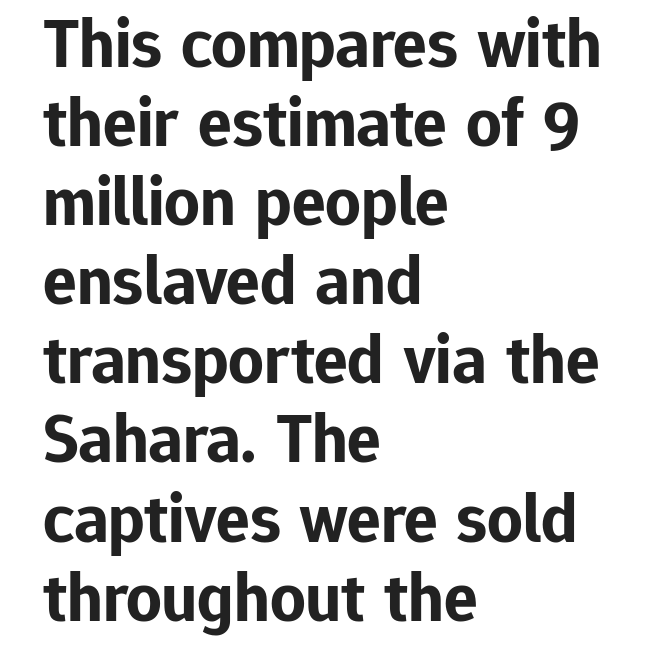
{"serif": "no", "italic": "no", "bold": "yes", "weight": "bold", "width": "normal", "stroke_contrast": "low", "x_height": "medium", "monospaced": "no", "underline": "no", "align": "left", "line_spacing": "tight", "line_spacing_ratio": 1.13, "letter_spacing": "normal", "letter_spacing_em": 0.0, "glyph_px": 70}
